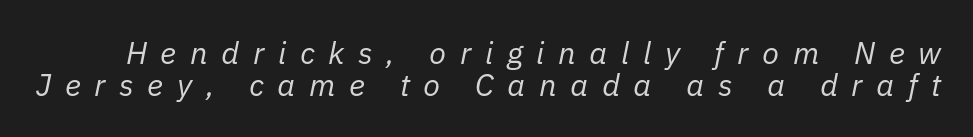
{"italic": "yes", "lean": "right", "slant_degrees": 11, "bold": "no", "weight": "regular", "width": "normal", "stroke_contrast": "low", "x_height": "medium", "monospaced": "no", "underline": "no", "line_spacing": "tight", "line_spacing_ratio": 1.03, "letter_spacing": "wide", "letter_spacing_em": 0.44, "glyph_px": 31}
